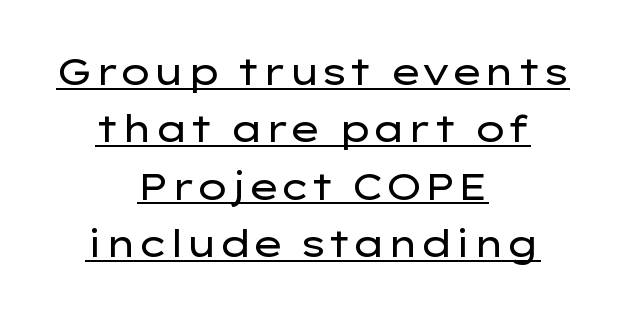
The image shows 37 px regular-weight, wide sans-serif type, upright; set centered, normal line spacing (1.55x), normal letter spacing, underlined; low stroke contrast and a medium x-height.
